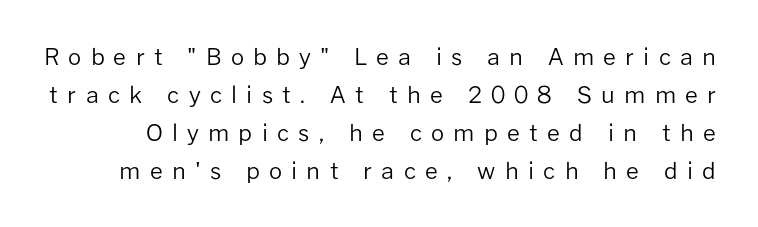
Q: Is the text bold? A: No.
Q: Is the text italic (slanted)? A: No, it is upright.
Q: Is the text underlined? A: No.
Q: Is the spacing between letters normal or unusually wide? A: Unusually wide.
Q: Is the spacing between lines tight, normal or loose? A: Normal.
